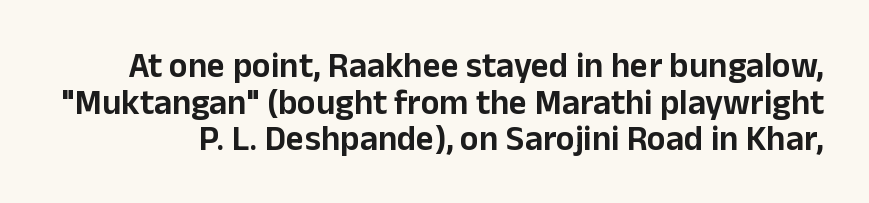
Vertical spacing — tight. This sample uses a sans-serif face. Looks like regular typesetting: each glyph gets only the width it needs. Spacing between characters is what you'd get straight out of the box. Each row of text sits above clean, open space. This is the regular roman posture of the typeface.
